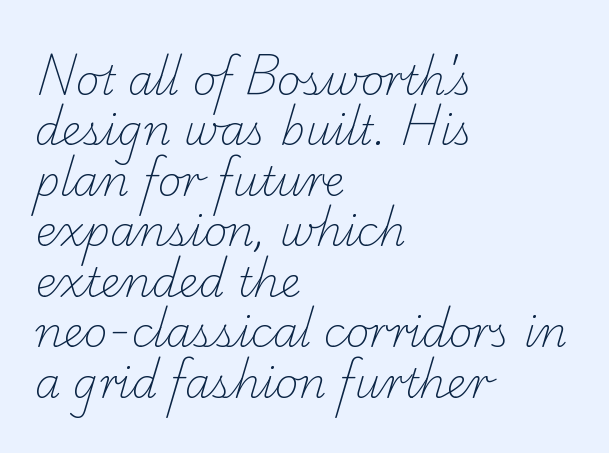
The image shows 41 px light serif type; set left-aligned, line spacing 1.23x, normal letter spacing, not underlined; low stroke contrast and a small x-height.
